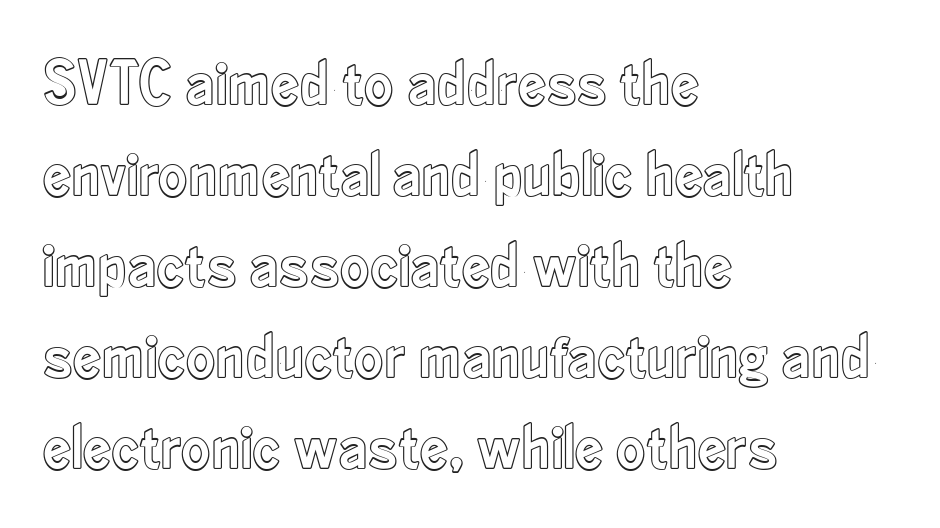
Q: Is the text italic (slanted)? A: No, it is upright.
Q: Is the text underlined? A: No.
Q: How is the paragraph aligned? A: Left-aligned.
Q: Is the spacing between letters normal or unusually wide? A: Normal.
Q: Is the spacing between lines tight, normal or loose? A: Normal.
Q: Width (condensed, normal, or wide)? A: Condensed.
Q: x-height? A: Small.
Q: Monospaced? A: No.
